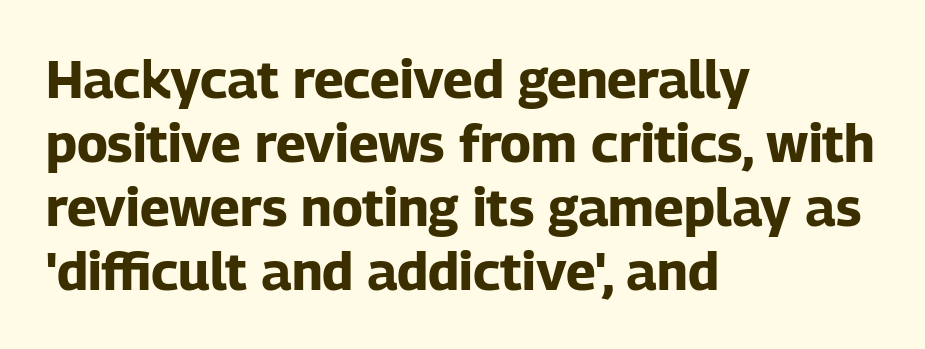
{"serif": "no", "italic": "no", "bold": "yes", "weight": "bold", "width": "normal", "stroke_contrast": "low", "x_height": "medium", "monospaced": "no", "underline": "no", "align": "left", "line_spacing_ratio": 1.21, "letter_spacing": "normal", "letter_spacing_em": 0.0, "glyph_px": 53}
